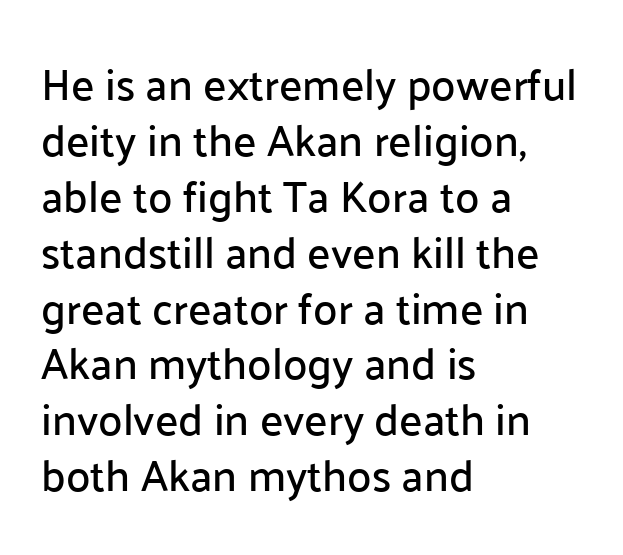
The image shows 44 px sans-serif type, upright; set left-aligned, normal line spacing (1.27x), normal letter spacing, not underlined; low stroke contrast and a medium x-height.
